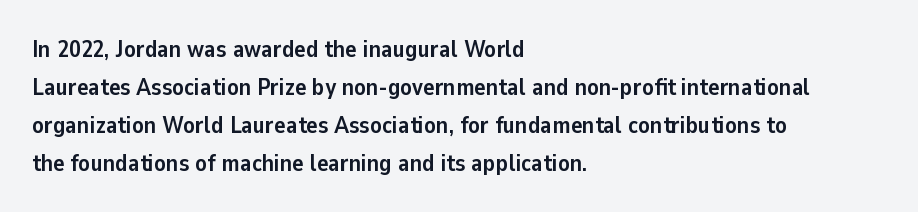
The space between consecutive lines is moderate. Alignment: flush left. The passage shown is not underscored anywhere. The type is set solid horizontally, with unmodified tracking. The characters look thick and weighty, a clear bold. Unlike italic type, these characters show no tilt at all.
